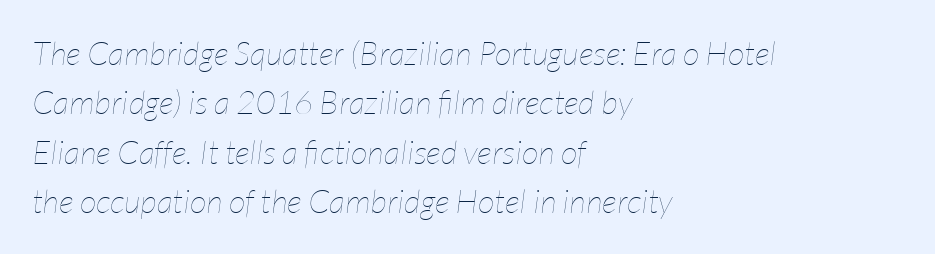
Q: Is the text bold? A: No.
Q: Is the text italic (slanted)? A: Yes, it leans right by about 7 degrees.
Q: Is the text underlined? A: No.
Q: How is the paragraph aligned? A: Left-aligned.
Q: Is the spacing between letters normal or unusually wide? A: Normal.
Q: Is the spacing between lines tight, normal or loose? A: Normal.
Q: Width (condensed, normal, or wide)? A: Condensed.
Q: Stroke contrast? A: Low.
Q: x-height? A: Medium.
Q: Monospaced? A: No.
